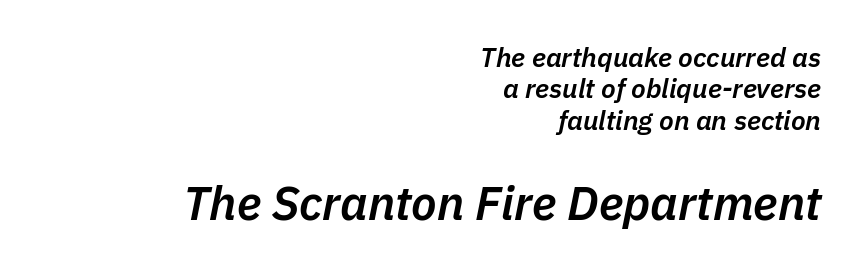
Q: Is the text bold? A: Semi-bold.
Q: Is the text italic (slanted)? A: Yes, it leans right by about 11 degrees.
Q: Is the text underlined? A: No.
Q: How is the paragraph aligned? A: Right-aligned.
Q: Is the spacing between letters normal or unusually wide? A: Normal.
Q: Which block of text is set in a larger size, the first (top) or the second (bottom)? A: The second (bottom) one.
Q: Width (condensed, normal, or wide)? A: Normal.
Q: Stroke contrast? A: Low.
Q: x-height? A: Medium.
Q: Monospaced? A: No.
